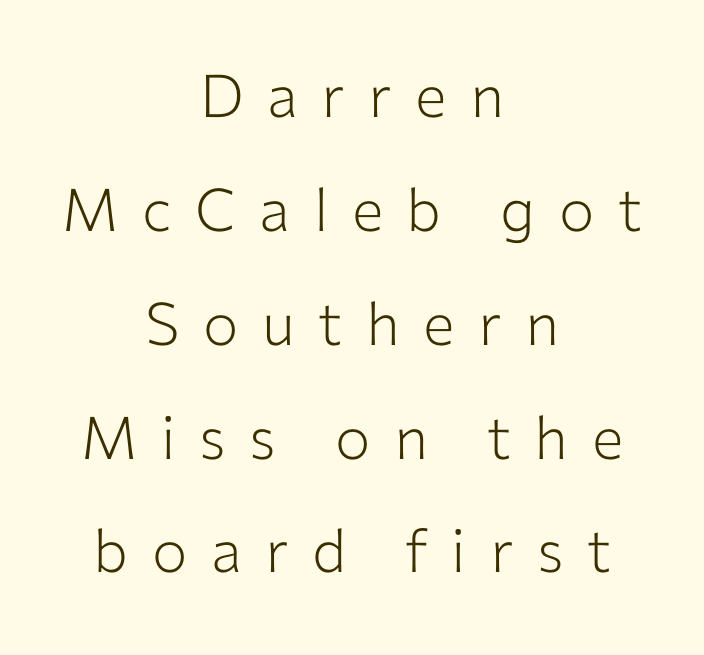
Q: Is the text bold? A: No.
Q: Is the text italic (slanted)? A: No, it is upright.
Q: Is the typeface a serif or a sans-serif typeface? A: Sans-serif.
Q: Is the text underlined? A: No.
Q: How is the paragraph aligned? A: Centered.
Q: Is the spacing between letters normal or unusually wide? A: Unusually wide.
Q: Is the spacing between lines tight, normal or loose? A: Loose.
Q: Width (condensed, normal, or wide)? A: Normal.
Q: Stroke contrast? A: Low.
Q: x-height? A: Medium.
Q: Monospaced? A: No.
